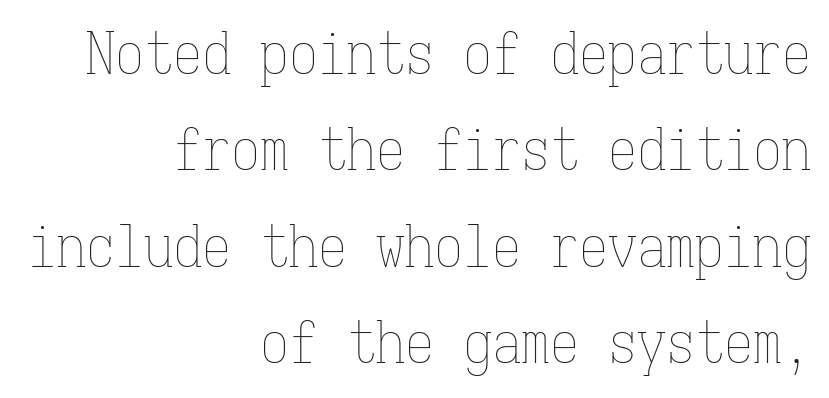
Glyph-to-glyph distance matches everyday printed text. Do the letters lean? They stand straight. The zone under the glyphs is completely vacant. The font sits on the lighter half of the weight spectrum, regular included.
